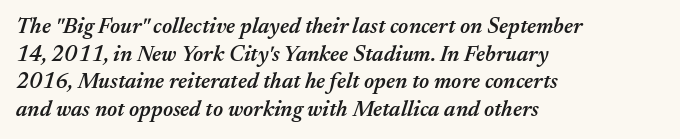
{"italic": "yes", "lean": "right", "slant_degrees": 17, "bold": "semi", "underline": "no", "align": "left", "line_spacing": "normal", "line_spacing_ratio": 1.26, "letter_spacing": "normal", "letter_spacing_em": 0.0, "glyph_px": 22}
